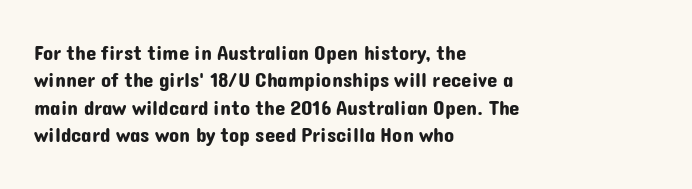
The image shows 21 px text type, upright; set left-aligned, normal line spacing (1.3x), normal letter spacing, not underlined.
